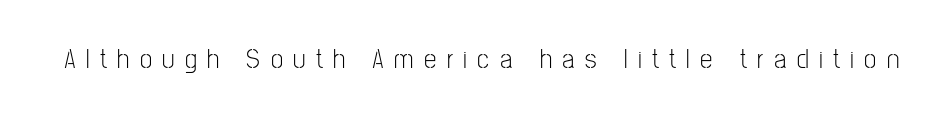
Think of a printed novel: that variable character pitch is what you see here. Descenders hang freely into open space. Compared with a typical body face, this is equally light or lighter still. There is plenty of visible air inserted between adjacent glyphs.
